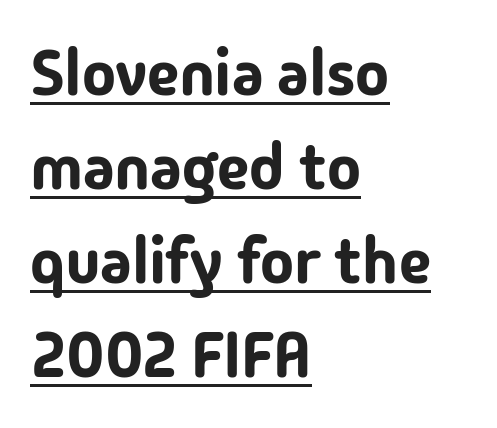
{"serif": "no", "italic": "no", "width": "normal", "stroke_contrast": "low", "x_height": "medium", "monospaced": "no", "underline": "yes", "align": "left", "line_spacing": "normal", "line_spacing_ratio": 1.47, "letter_spacing": "normal", "letter_spacing_em": 0.0, "glyph_px": 64}
